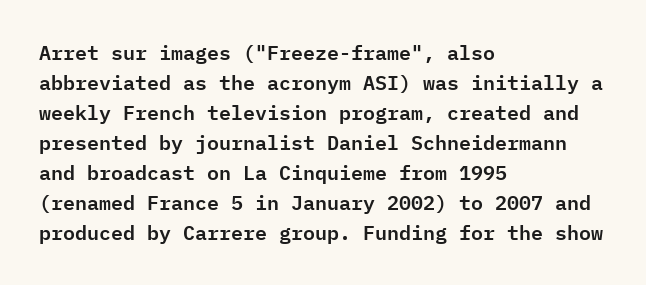
The image shows 20 px text type, upright; set left-aligned, normal line spacing (1.5x), normal letter spacing, not underlined.
